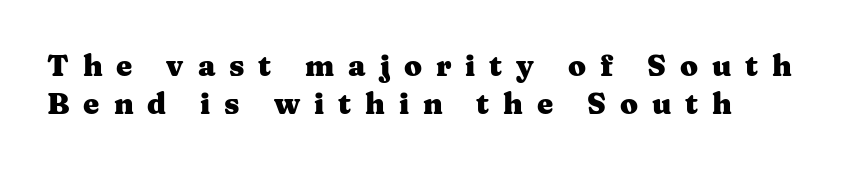
Q: Is the text bold? A: Yes.
Q: Is the text italic (slanted)? A: No, it is upright.
Q: Is the typeface a serif or a sans-serif typeface? A: Serif.
Q: Is the text underlined? A: No.
Q: How is the paragraph aligned? A: Left-aligned.
Q: Is the spacing between letters normal or unusually wide? A: Unusually wide.
Q: Is the spacing between lines tight, normal or loose? A: Normal.
Q: Width (condensed, normal, or wide)? A: Wide.
Q: Stroke contrast? A: Medium.
Q: x-height? A: Medium.
Q: Monospaced? A: No.
